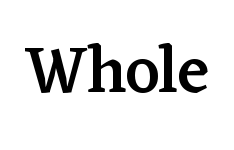
Q: Is the text bold? A: Semi-bold.
Q: Is the text italic (slanted)? A: No, it is upright.
Q: Is the typeface a serif or a sans-serif typeface? A: Serif.
Q: Is the text underlined? A: No.
Q: Is the spacing between letters normal or unusually wide? A: Normal.
Q: Width (condensed, normal, or wide)? A: Normal.
Q: Stroke contrast? A: Low.
Q: x-height? A: Medium.
Q: Monospaced? A: No.
